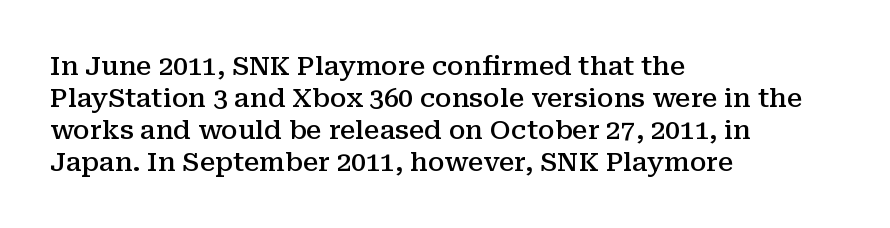
Each row of text sits above clean, open space. In CSS terms this would be text-align: left. Is the type bold? Partly — it's a semibold, heavier than regular but not fully bold. The font's upright variant was chosen for this text. Nothing unusual about the tracking: characters are spaced as the font intends.
